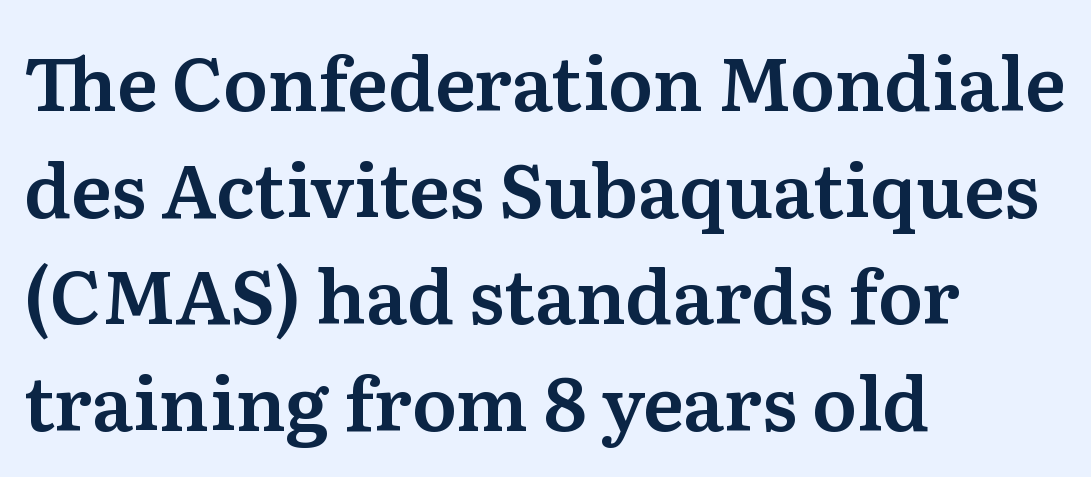
Classification — serif. This sample has the flowing, uneven cadence of proportional lettering. The line texture is even and compact thanks to regular tracking. The compositor pushed each line to the left boundary. The specimen reads as upright at a glance.
